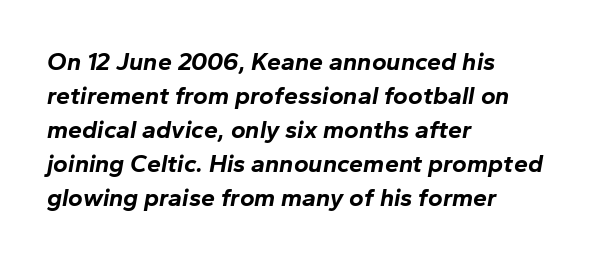
The image shows 25 px bold type, italic (leaning right); set left-aligned, normal line spacing (1.36x), normal letter spacing, not underlined.
